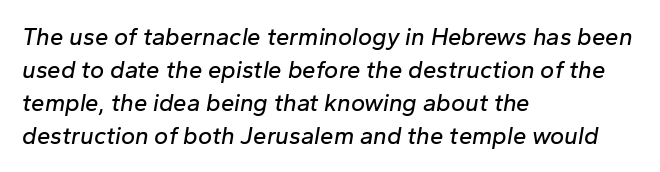
Q: Is the text italic (slanted)? A: Yes, it leans right by about 10 degrees.
Q: Is the text underlined? A: No.
Q: How is the paragraph aligned? A: Left-aligned.
Q: Is the spacing between letters normal or unusually wide? A: Normal.
Q: Is the spacing between lines tight, normal or loose? A: Normal.
